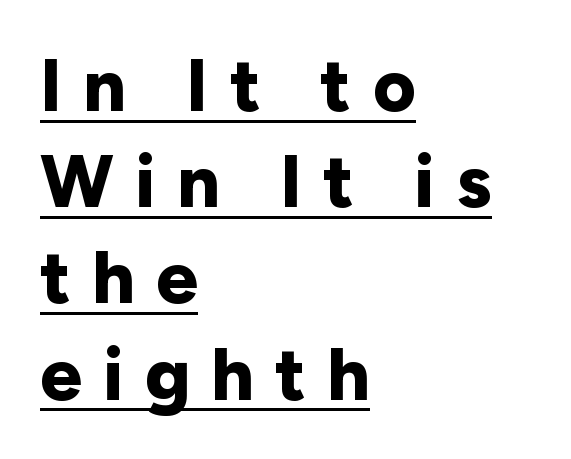
{"serif": "no", "italic": "no", "bold": "yes", "weight": "bold", "width": "normal", "stroke_contrast": "low", "x_height": "medium", "monospaced": "no", "underline": "yes", "align": "left", "line_spacing": "normal", "line_spacing_ratio": 1.3, "letter_spacing": "wide", "letter_spacing_em": 0.29, "glyph_px": 74}
